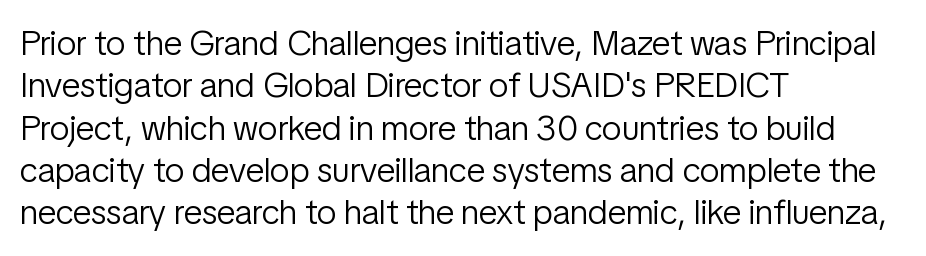
Letters have the restrained weight of plain body copy at most. Plain, unruled lines of type. The gaps between neighbouring characters are ordinary and unremarkable. The face used here is proportionally spaced, like ordinary book or web type.
